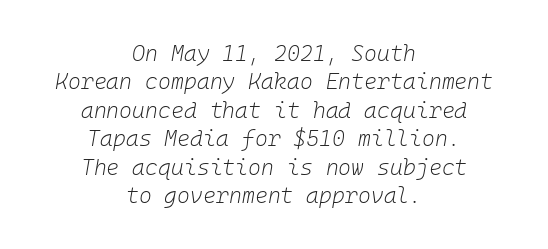
Vertical stems look standard width or narrower in stroke. This sample is center-justified, so both line endings float freely. Normally led — the rows are evenly, conventionally spaced. No word sits above an underline. Notice how the stems are inclined rather than vertical — that's the hallmark of italics.
